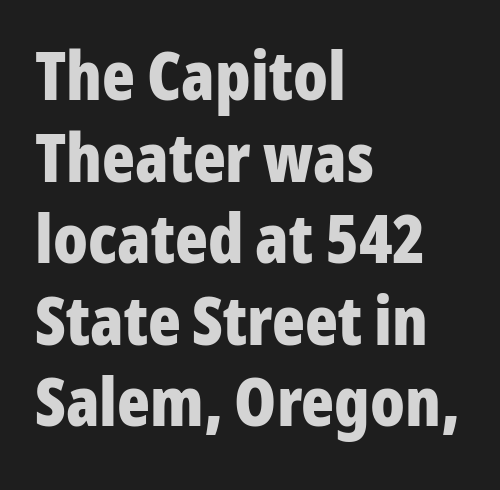
Note the varied advance widths — an 'i' is clearly narrower than an 'm'. Left-aligned paragraph, ragged on the right. A roman cut, with each character standing at attention. The glyphs are unaccompanied by any horizontal stroke below them. Set as a true bold cut, around the 700 mark.
